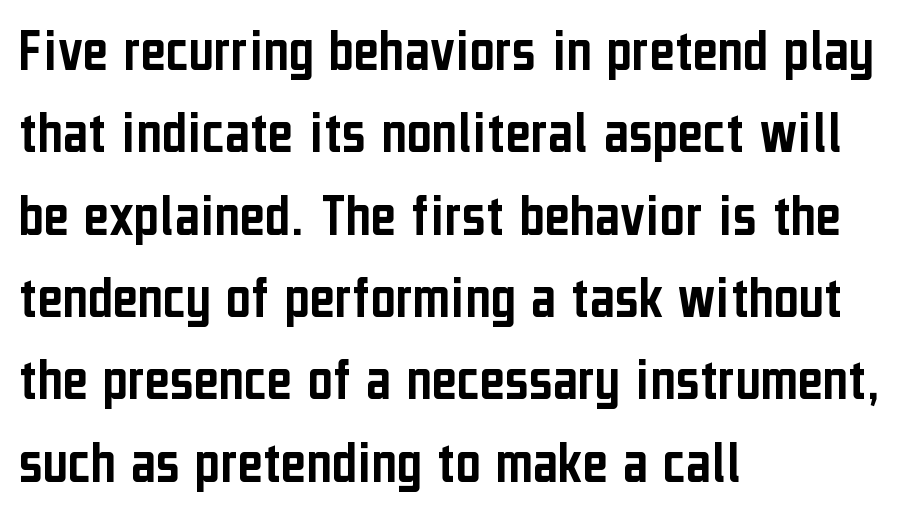
The image shows 61 px condensed sans-serif type, upright; set left-aligned, normal line spacing (1.35x), normal letter spacing, not underlined; low stroke contrast and a medium x-height.
